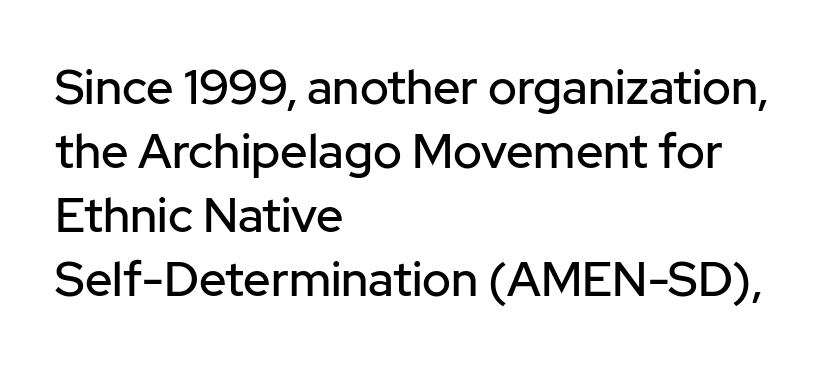
The image shows 48 px sans-serif type, upright; set left-aligned, normal line spacing (1.33x), normal letter spacing, not underlined; low stroke contrast and a medium x-height.
